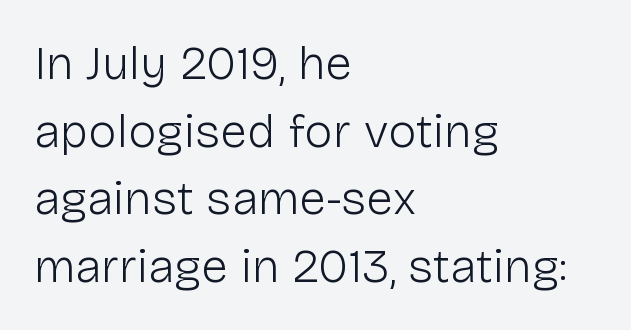
{"serif": "no", "italic": "no", "bold": "no", "weight": "light", "width": "normal", "stroke_contrast": "low", "x_height": "medium", "monospaced": "no", "underline": "no", "align": "left", "line_spacing": "normal", "line_spacing_ratio": 1.41, "letter_spacing": "normal", "letter_spacing_em": 0.0, "glyph_px": 48}
